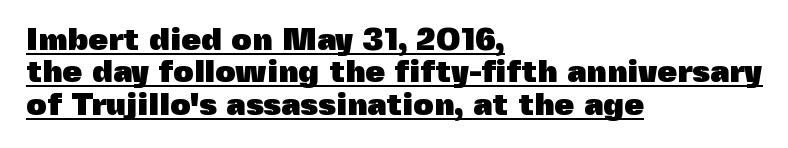
Q: Is the text bold? A: Yes.
Q: Is the text italic (slanted)? A: No, it is upright.
Q: Is the typeface a serif or a sans-serif typeface? A: Sans-serif.
Q: Is the text underlined? A: Yes.
Q: How is the paragraph aligned? A: Left-aligned.
Q: Is the spacing between letters normal or unusually wide? A: Normal.
Q: Is the spacing between lines tight, normal or loose? A: Tight.
Q: Width (condensed, normal, or wide)? A: Normal.
Q: x-height? A: Medium.
Q: Monospaced? A: No.
